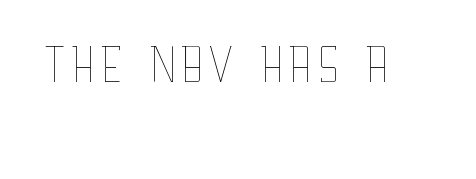
Q: Is the text bold? A: No.
Q: Is the text italic (slanted)? A: No, it is upright.
Q: Is the text underlined? A: No.
Q: Is the spacing between letters normal or unusually wide? A: Normal.
Q: Width (condensed, normal, or wide)? A: Condensed.
Q: Stroke contrast? A: Low.
Q: x-height? A: Large.
Q: Monospaced? A: No.
